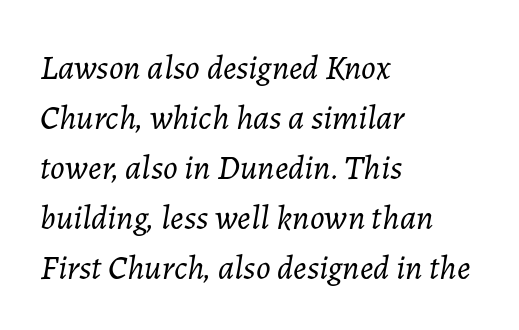
Looks like regular typesetting: each glyph gets only the width it needs. Looking at the ascenders, they clearly lean. Which margin do the lines hug? The left one — the right edge is uneven. The horizontal fit of the characters is conventional and even. Nobody drew a line under any word here. How would I describe the line gaps? Plain and ordinary.
